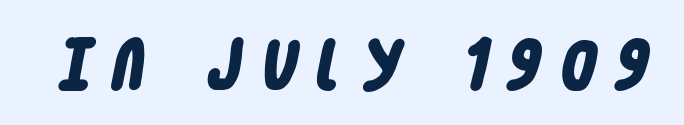
{"serif": "no", "bold": "yes", "weight": "heavy", "width": "condensed", "stroke_contrast": "low", "x_height": "large", "monospaced": "no", "underline": "no", "letter_spacing": "wide", "letter_spacing_em": 0.35, "glyph_px": 52}
